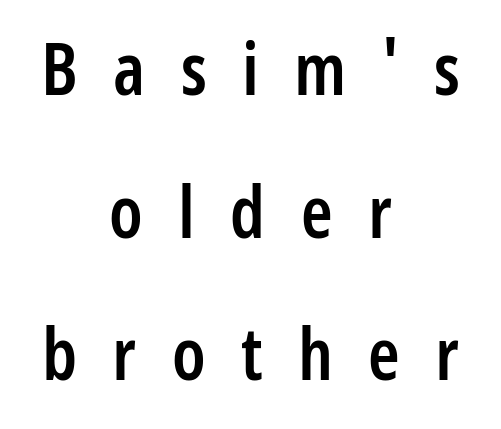
Q: Is the text bold? A: Semi-bold.
Q: Is the text italic (slanted)? A: No, it is upright.
Q: Is the typeface a serif or a sans-serif typeface? A: Sans-serif.
Q: Is the text underlined? A: No.
Q: How is the paragraph aligned? A: Centered.
Q: Is the spacing between letters normal or unusually wide? A: Unusually wide.
Q: Is the spacing between lines tight, normal or loose? A: Loose.
Q: Width (condensed, normal, or wide)? A: Condensed.
Q: Stroke contrast? A: Low.
Q: x-height? A: Medium.
Q: Monospaced? A: No.
